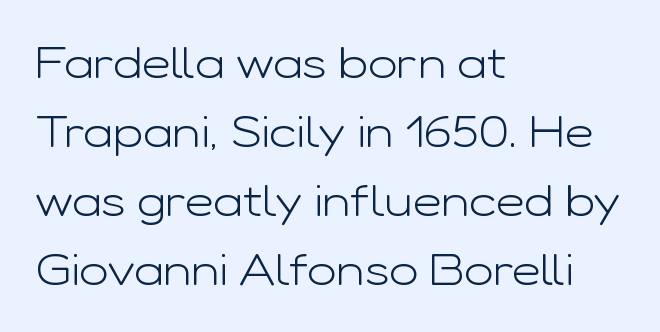
Weight class: somewhere from thin through regular. A typesetter would call this proportional, since set widths differ per character. Line beginnings align vertically; line endings do not. This rendering leaves character spacing at its baseline value.
